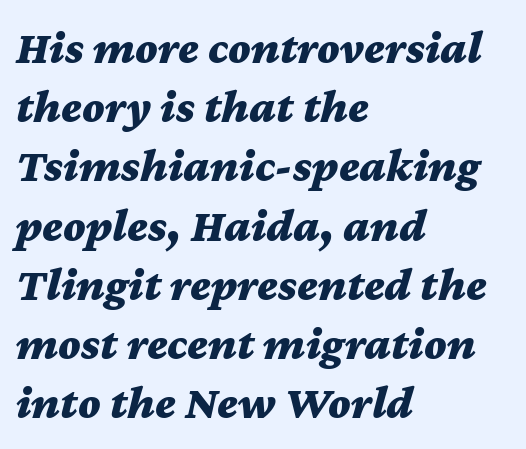
The typography opts for an oblique posture over an upright one. Rule under the text: the space is simply empty. If you drew a ruler down the left edge, every line would touch it. This sample keeps an unexceptional amount of space between lines. A typesetter would call this proportional, since set widths differ per character.
